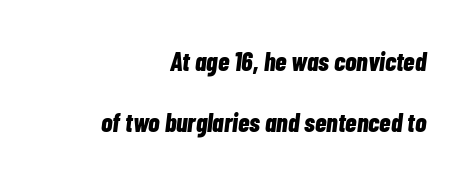
{"italic": "yes", "lean": "right", "slant_degrees": 7, "bold": "yes", "underline": "no", "align": "right", "line_spacing": "loose", "line_spacing_ratio": 2.34, "letter_spacing": "normal", "letter_spacing_em": 0.0, "glyph_px": 26}
